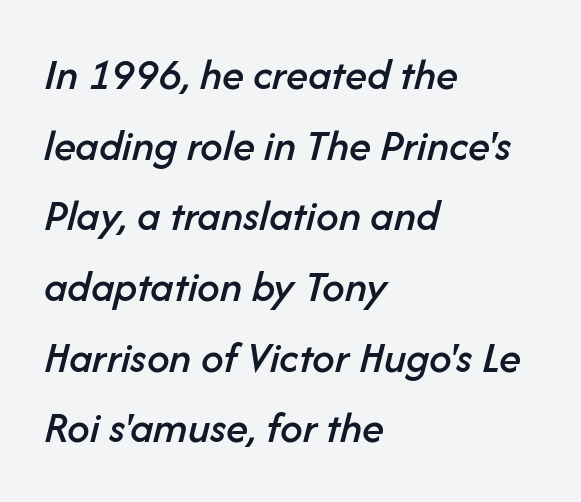
Q: Is the text italic (slanted)? A: Yes, it leans right by about 14 degrees.
Q: Is the text underlined? A: No.
Q: How is the paragraph aligned? A: Left-aligned.
Q: Is the spacing between letters normal or unusually wide? A: Normal.
Q: Is the spacing between lines tight, normal or loose? A: Normal.
Q: Width (condensed, normal, or wide)? A: Normal.
Q: Stroke contrast? A: Low.
Q: x-height? A: Medium.
Q: Monospaced? A: No.
